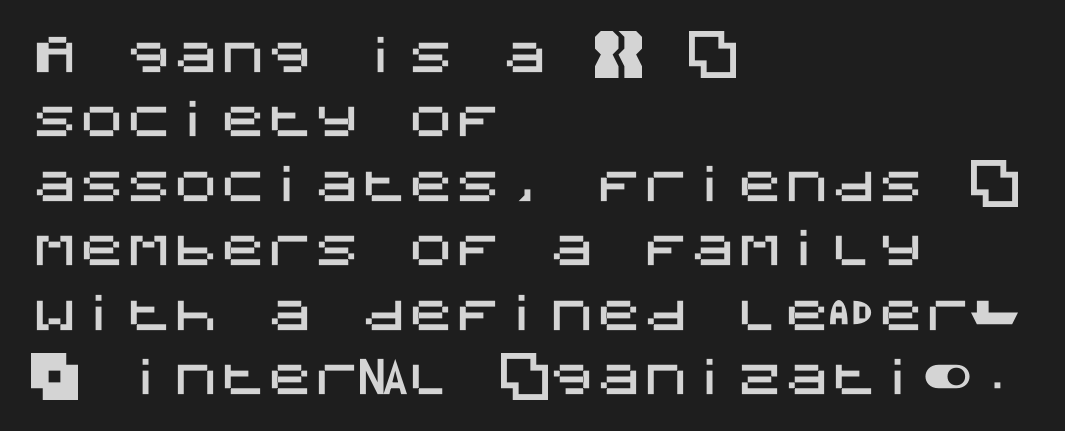
Q: Is the text italic (slanted)? A: No, it is upright.
Q: Is the typeface a serif or a sans-serif typeface? A: Sans-serif.
Q: Is the text underlined? A: No.
Q: How is the paragraph aligned? A: Left-aligned.
Q: Is the spacing between letters normal or unusually wide? A: Normal.
Q: Is the spacing between lines tight, normal or loose? A: Normal.
Q: Width (condensed, normal, or wide)? A: Normal.
Q: Stroke contrast? A: Medium.
Q: x-height? A: Large.
